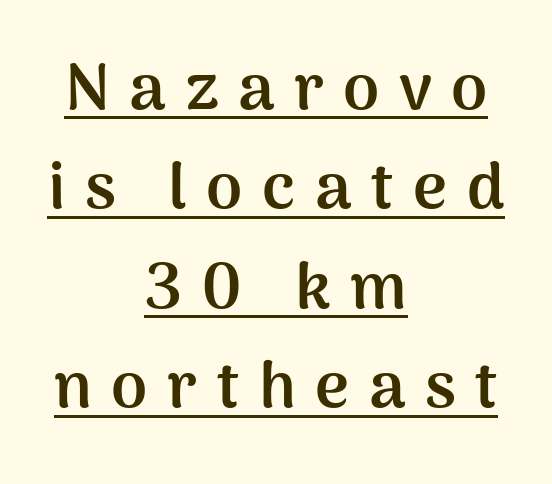
{"serif": "no", "italic": "no", "bold": "yes", "weight": "semibold", "width": "normal", "stroke_contrast": "medium", "x_height": "medium", "monospaced": "no", "underline": "yes", "align": "center", "line_spacing": "normal", "line_spacing_ratio": 1.53, "letter_spacing": "wide", "letter_spacing_em": 0.3, "glyph_px": 65}
